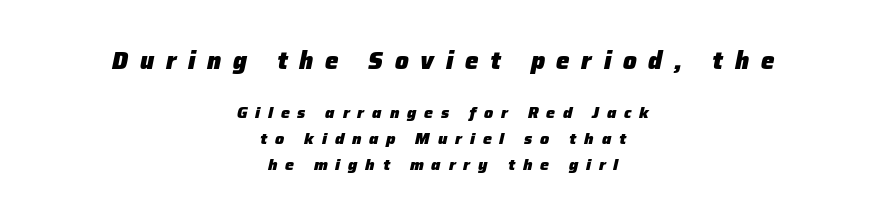
{"italic": "yes", "lean": "right", "slant_degrees": 12, "bold": "yes", "underline": "no", "align": "center", "line_spacing": "normal", "line_spacing_ratio": 1.63, "letter_spacing": "wide", "letter_spacing_em": 0.49, "larger_block": "first", "size_ratio": 1.5, "glyph_px": 24}
